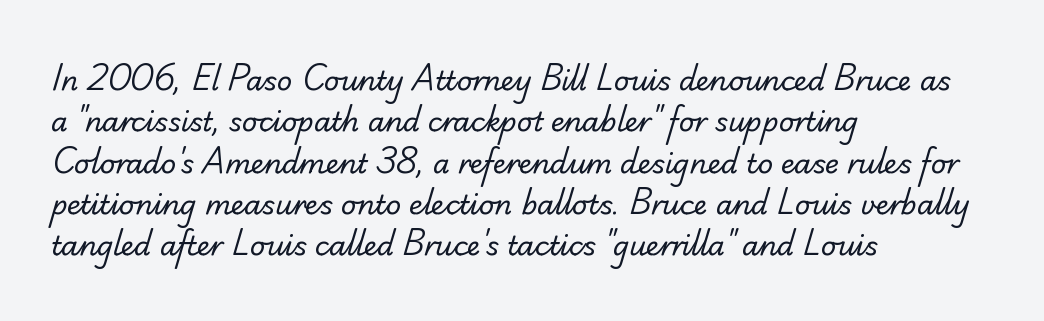
Q: Is the text bold? A: No.
Q: Is the text underlined? A: No.
Q: How is the paragraph aligned? A: Left-aligned.
Q: Is the spacing between letters normal or unusually wide? A: Normal.
Q: Is the spacing between lines tight, normal or loose? A: Normal.
